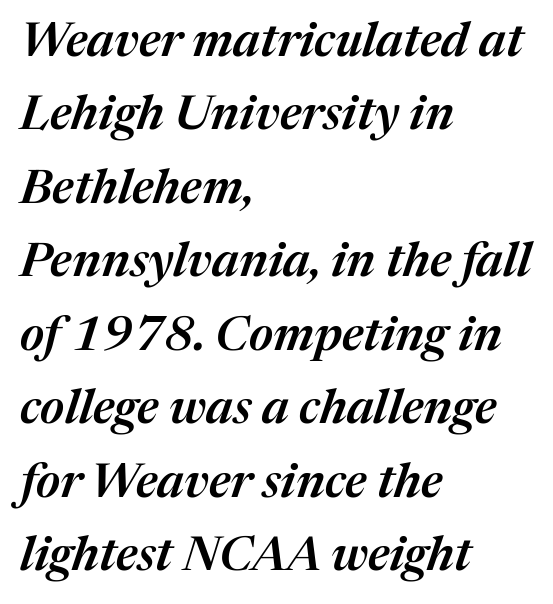
{"italic": "yes", "lean": "right", "slant_degrees": 17, "bold": "semi", "weight": "semibold", "width": "normal", "stroke_contrast": "medium", "x_height": "medium", "monospaced": "no", "underline": "no", "align": "left", "line_spacing": "normal", "line_spacing_ratio": 1.53, "letter_spacing": "normal", "letter_spacing_em": 0.0, "glyph_px": 48}
